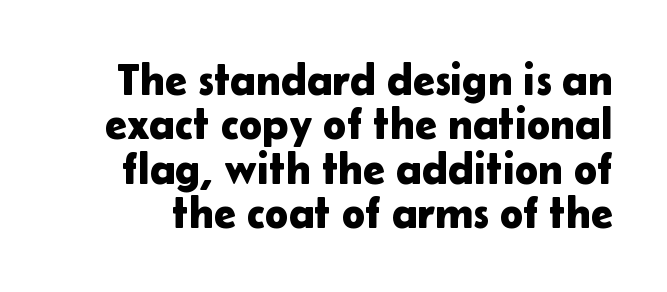
Q: Is the text italic (slanted)? A: No, it is upright.
Q: Is the typeface a serif or a sans-serif typeface? A: Sans-serif.
Q: Is the text underlined? A: No.
Q: Is the spacing between letters normal or unusually wide? A: Normal.
Q: Is the spacing between lines tight, normal or loose? A: Tight.
Q: Width (condensed, normal, or wide)? A: Normal.
Q: Stroke contrast? A: Low.
Q: x-height? A: Medium.
Q: Monospaced? A: No.
